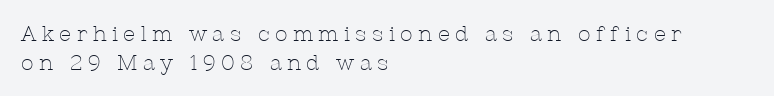
If you drew a ruler down the left edge, every line would touch it. Each new line begins a customary step beneath the previous one. Characters remain perfectly vertical along every line. A typesetter would call this heavily tracked-out type. Only glyphs here, with clear space below each row.
